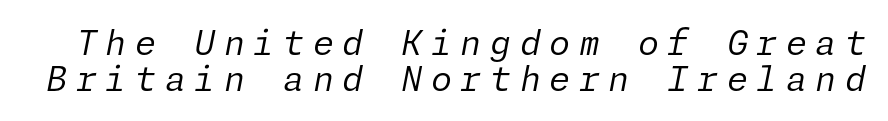
Bold? No — there's no thickening of the strokes. Inter-character spacing is expanded well beyond the font's built-in metrics. The whole block is typeset with a tilt. Horizontal bands of white between lines are thin slivers. Words float on clear page, feet unadorned.
